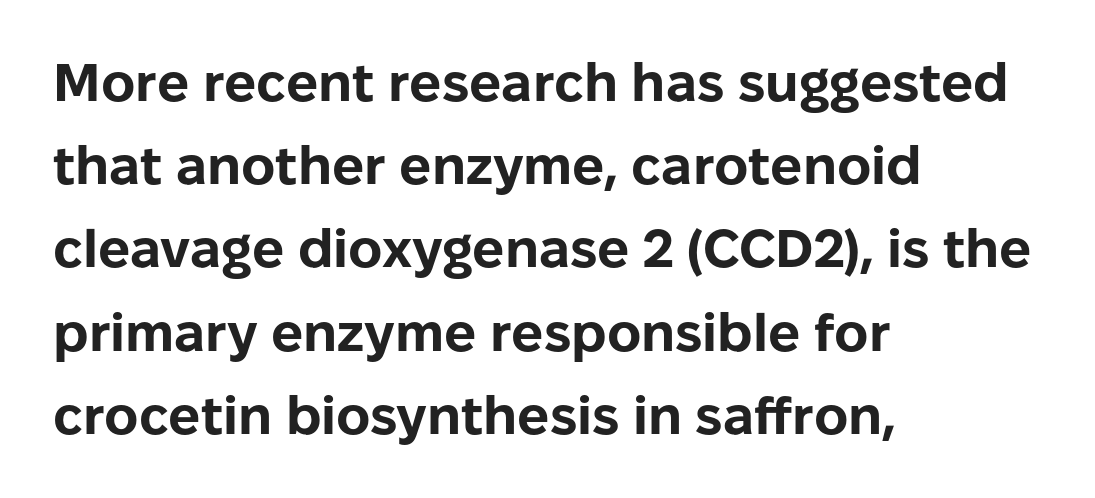
The image shows 53 px bold sans-serif type, upright; set left-aligned, normal line spacing (1.57x), normal letter spacing, not underlined; low stroke contrast and a medium x-height.
